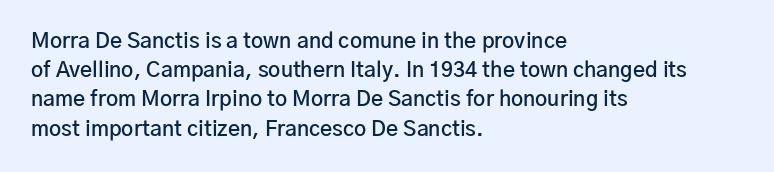
The image shows 21 px text type, upright; set left-aligned, normal line spacing (1.39x), normal letter spacing, not underlined.
